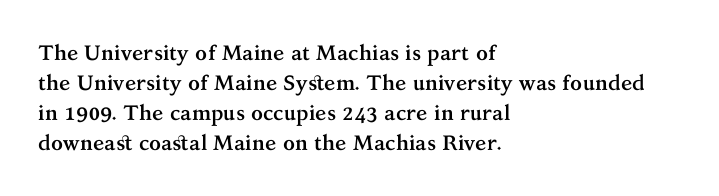
Q: Is the text bold? A: Yes.
Q: Is the text italic (slanted)? A: No, it is upright.
Q: Is the text underlined? A: No.
Q: How is the paragraph aligned? A: Left-aligned.
Q: Is the spacing between letters normal or unusually wide? A: Normal.
Q: Is the spacing between lines tight, normal or loose? A: Normal.
